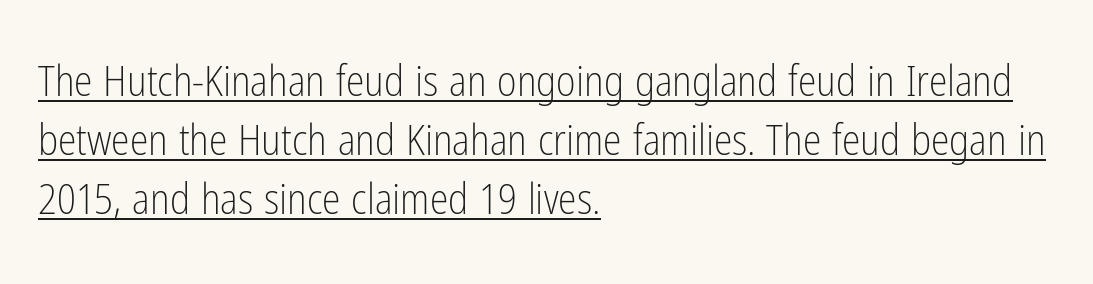
{"serif": "no", "italic": "no", "bold": "no", "weight": "light", "width": "condensed", "stroke_contrast": "low", "x_height": "medium", "monospaced": "no", "underline": "yes", "align": "left", "line_spacing": "normal", "line_spacing_ratio": 1.41, "letter_spacing": "normal", "letter_spacing_em": 0.0, "glyph_px": 42}
